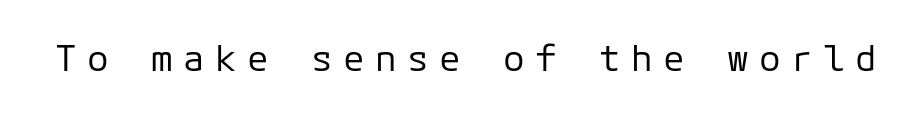
{"serif": "no", "italic": "no", "bold": "no", "weight": "regular", "width": "normal", "stroke_contrast": "low", "x_height": "medium", "underline": "no", "letter_spacing": "wide", "letter_spacing_em": 0.29, "glyph_px": 36}
